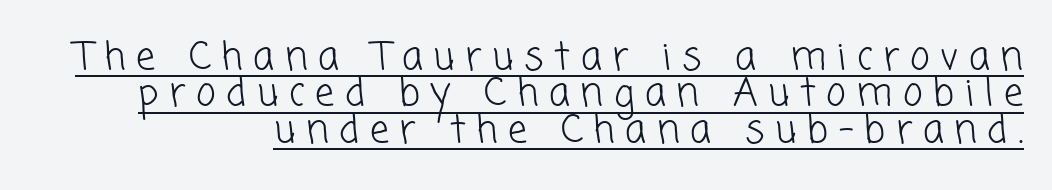
Q: Is the text bold? A: No.
Q: Is the typeface a serif or a sans-serif typeface? A: Sans-serif.
Q: Is the text underlined? A: Yes.
Q: How is the paragraph aligned? A: Right-aligned.
Q: Is the spacing between letters normal or unusually wide? A: Unusually wide.
Q: Is the spacing between lines tight, normal or loose? A: Tight.
Q: Width (condensed, normal, or wide)? A: Normal.
Q: Stroke contrast? A: Low.
Q: x-height? A: Medium.
Q: Monospaced? A: No.
